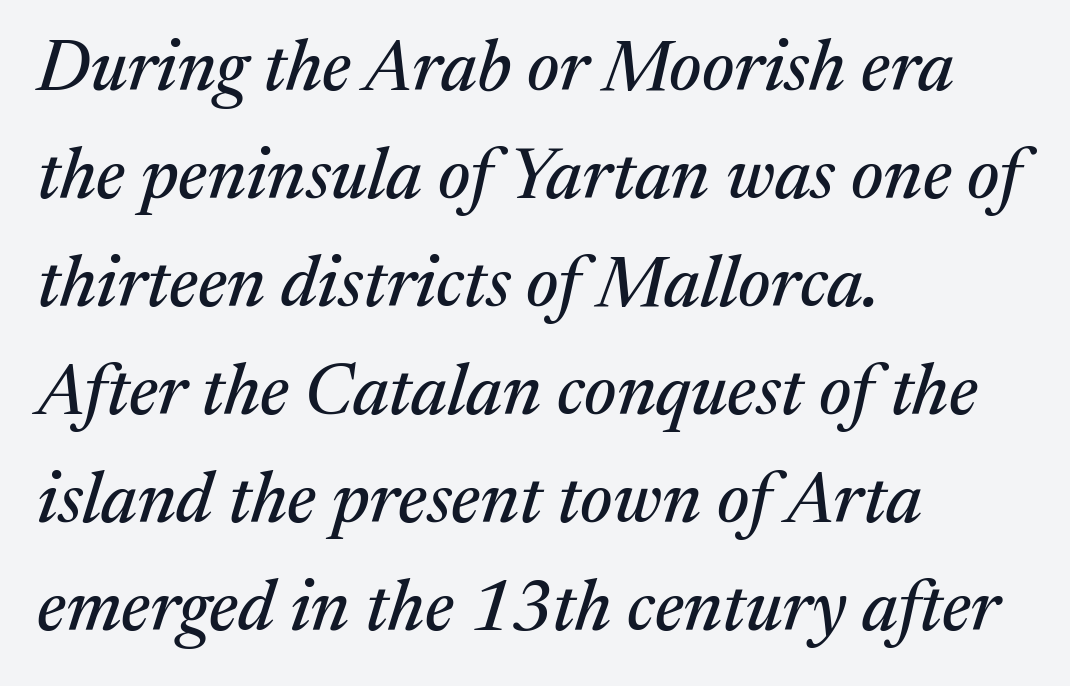
Q: Is the text italic (slanted)? A: Yes, it leans right by about 17 degrees.
Q: Is the typeface a serif or a sans-serif typeface? A: Serif.
Q: Is the text underlined? A: No.
Q: How is the paragraph aligned? A: Left-aligned.
Q: Is the spacing between letters normal or unusually wide? A: Normal.
Q: Is the spacing between lines tight, normal or loose? A: Normal.
Q: Width (condensed, normal, or wide)? A: Normal.
Q: Stroke contrast? A: Medium.
Q: x-height? A: Medium.
Q: Monospaced? A: No.
